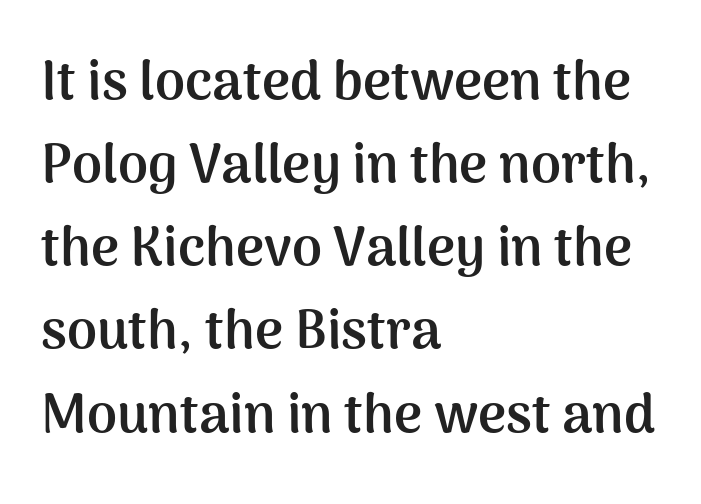
The image shows 54 px semibold sans-serif type, upright; set left-aligned, normal line spacing (1.54x), normal letter spacing, not underlined; medium stroke contrast and a medium x-height.
